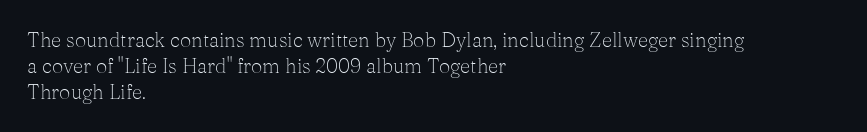
Q: Is the text bold? A: No.
Q: Is the text italic (slanted)? A: No, it is upright.
Q: Is the text underlined? A: No.
Q: How is the paragraph aligned? A: Left-aligned.
Q: Is the spacing between letters normal or unusually wide? A: Normal.
Q: Is the spacing between lines tight, normal or loose? A: Normal.
